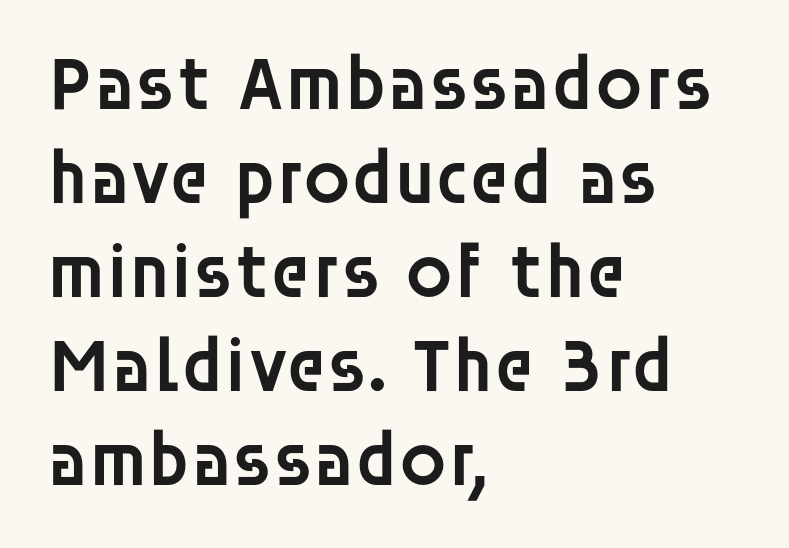
The image shows 77 px semibold sans-serif type, upright; set left-aligned, line spacing 1.22x, normal letter spacing, not underlined; low stroke contrast and a large x-height.
